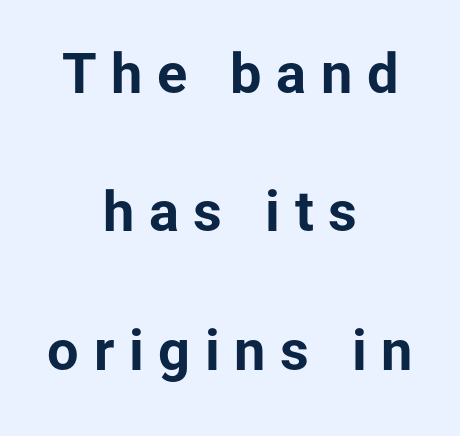
Underline: absent. The characters look thick and weighty, a clear bold. A roman cut, with each character standing at attention. The rendering uses a large line-height, opening up the rows. This sample uses a sans-serif face. Spacing verdict: proportional, widths tailored to each character.
